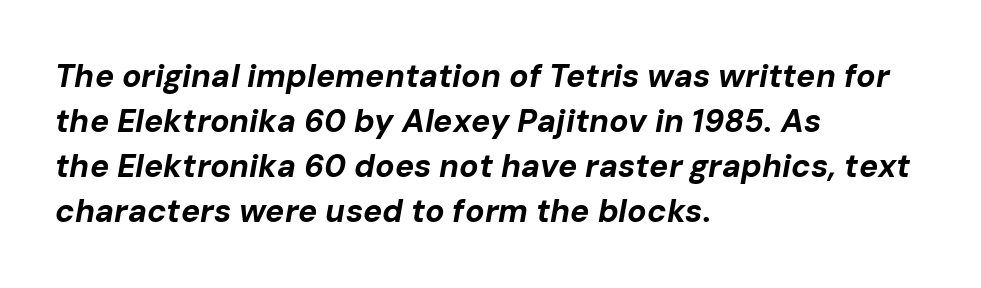
Q: Is the text bold? A: Yes.
Q: Is the text italic (slanted)? A: Yes, it leans right by about 10 degrees.
Q: Is the text underlined? A: No.
Q: How is the paragraph aligned? A: Left-aligned.
Q: Is the spacing between letters normal or unusually wide? A: Normal.
Q: Is the spacing between lines tight, normal or loose? A: Normal.
Q: Width (condensed, normal, or wide)? A: Normal.
Q: Stroke contrast? A: Low.
Q: x-height? A: Medium.
Q: Monospaced? A: No.
